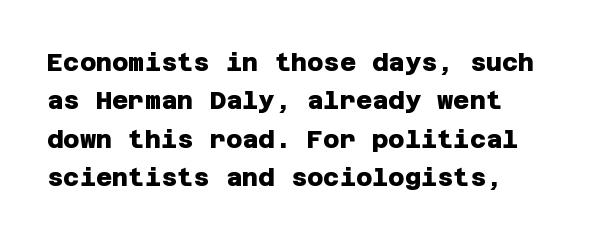
Descenders hang freely into open space. Leading: standard. The glyphs have the mass of a bold cut. Default kerning and tracking; the words read as compact shapes.
